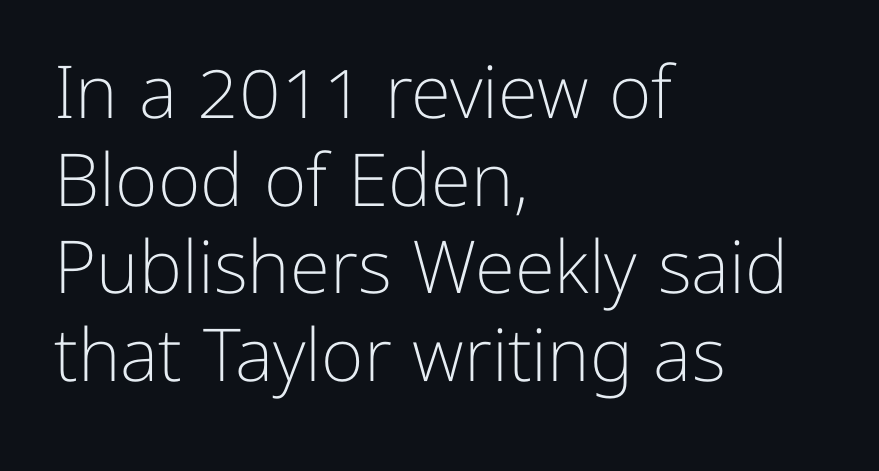
Nope, no serifs anywhere on these letters. Where is the straight margin? On the left. This sample uses an upright cut, with every glyph sitting square on the baseline. The letters advance in unequal steps, a hallmark of proportional type. Unmarked baselines from the first word to the last. The strokes carry an ordinary text weight at most.
